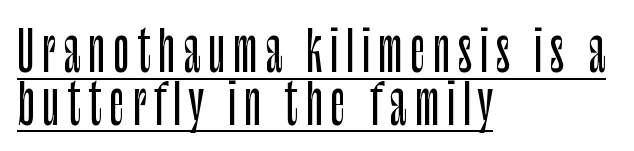
Q: Is the text italic (slanted)? A: No, it is upright.
Q: Is the typeface a serif or a sans-serif typeface? A: Sans-serif.
Q: Is the text underlined? A: Yes.
Q: How is the paragraph aligned? A: Left-aligned.
Q: Is the spacing between lines tight, normal or loose? A: Tight.
Q: Width (condensed, normal, or wide)? A: Condensed.
Q: Stroke contrast? A: Low.
Q: x-height? A: Large.
Q: Monospaced? A: No.
